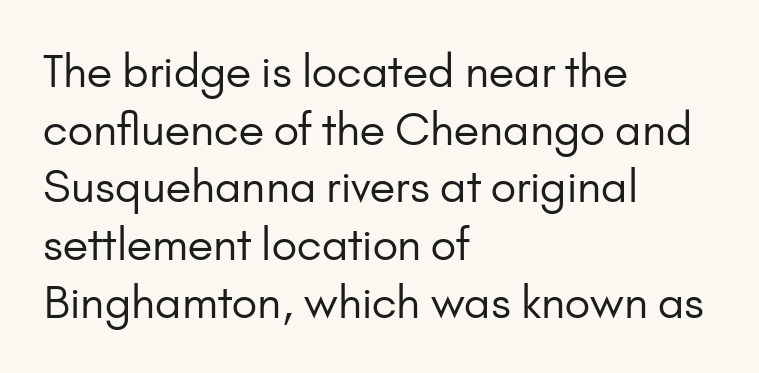
Q: Is the text bold? A: No.
Q: Is the text italic (slanted)? A: No, it is upright.
Q: Is the typeface a serif or a sans-serif typeface? A: Sans-serif.
Q: Is the text underlined? A: No.
Q: How is the paragraph aligned? A: Left-aligned.
Q: Is the spacing between letters normal or unusually wide? A: Normal.
Q: Is the spacing between lines tight, normal or loose? A: Normal.
Q: Width (condensed, normal, or wide)? A: Normal.
Q: Stroke contrast? A: Low.
Q: x-height? A: Small.
Q: Monospaced? A: No.
